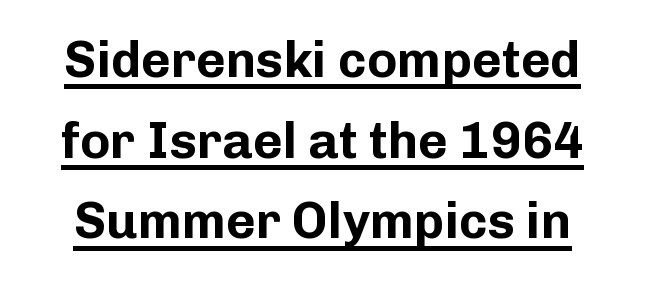
The image shows 51 px bold sans-serif type, upright; set normal line spacing (1.58x), normal letter spacing, underlined; low stroke contrast and a medium x-height.
